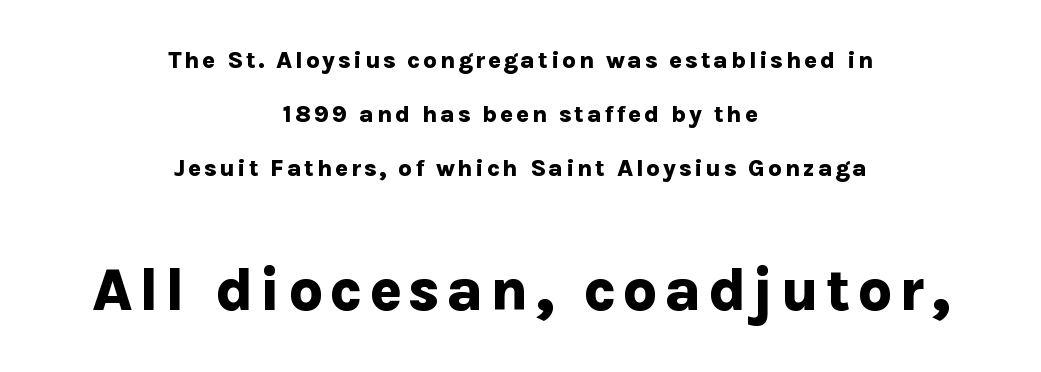
Nope, no serifs anywhere on these letters. Proportional: the letters do not fall into vertical columns. A clean baseline with only descenders dipping below it. The compositor balanced each line on the midline. Ascenders rise straight up at ninety degrees.
